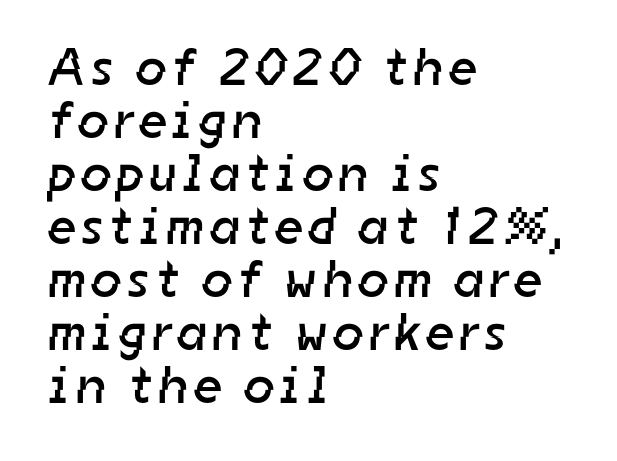
Q: Is the text bold? A: No.
Q: Is the typeface a serif or a sans-serif typeface? A: Sans-serif.
Q: Is the text underlined? A: No.
Q: How is the paragraph aligned? A: Left-aligned.
Q: Is the spacing between lines tight, normal or loose? A: Tight.
Q: Width (condensed, normal, or wide)? A: Normal.
Q: Stroke contrast? A: Low.
Q: x-height? A: Medium.
Q: Monospaced? A: No.
